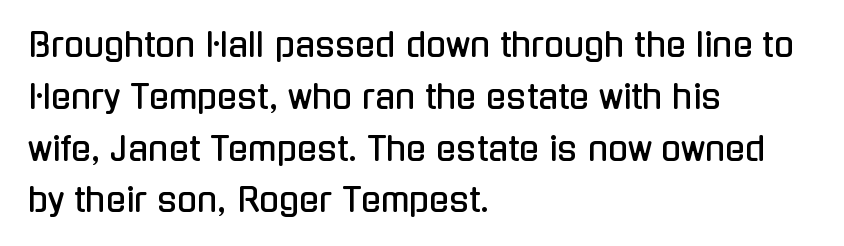
The specimen omits any rule beneath the text block's lines. A typesetter would label this face a sans. The passage shown is typed in a proportional face where columns would drift. Spacing between characters is what you'd get straight out of the box. The ragged edge is on the right, which tells us the setting is flush left.
